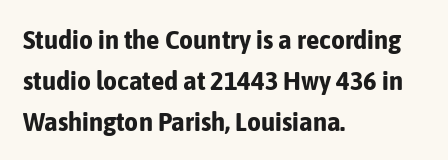
The image shows 27 px bold type, upright; set left-aligned, normal line spacing (1.51x), normal letter spacing, not underlined.
